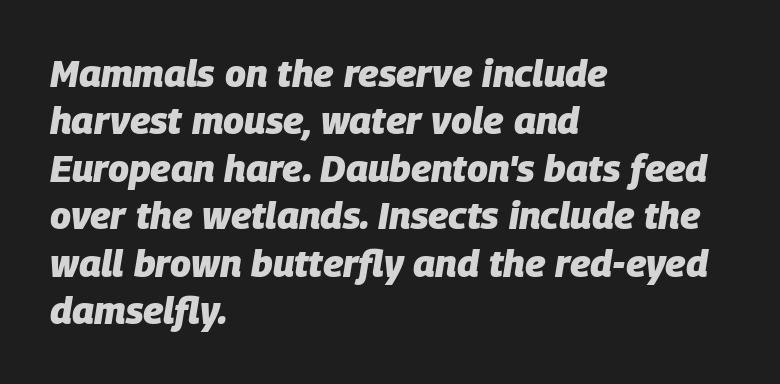
The image shows 38 px heavy type, italic (leaning right); set left-aligned, normal line spacing (1.25x), normal letter spacing, not underlined; low stroke contrast and a large x-height.
